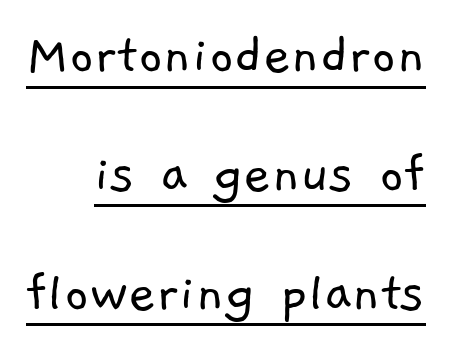
Letter spacing: default. The designer went with a sans here, leaving each stem footless. The text block is weighted toward the right margin, trailing off unevenly leftward. The designer dialed line spacing up above the default. Honestly, the underline is the first thing you notice here. A typesetter would call this proportional, since set widths differ per character.
